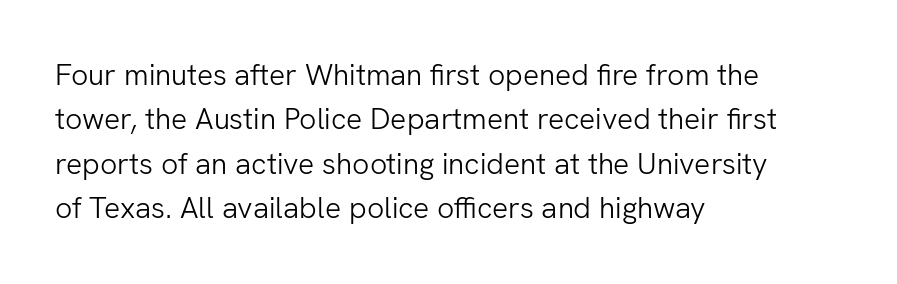
Q: Is the text bold? A: No.
Q: Is the text italic (slanted)? A: No, it is upright.
Q: Is the typeface a serif or a sans-serif typeface? A: Sans-serif.
Q: Is the text underlined? A: No.
Q: How is the paragraph aligned? A: Left-aligned.
Q: Is the spacing between letters normal or unusually wide? A: Normal.
Q: Is the spacing between lines tight, normal or loose? A: Normal.
Q: Width (condensed, normal, or wide)? A: Normal.
Q: Stroke contrast? A: Low.
Q: x-height? A: Medium.
Q: Monospaced? A: No.
